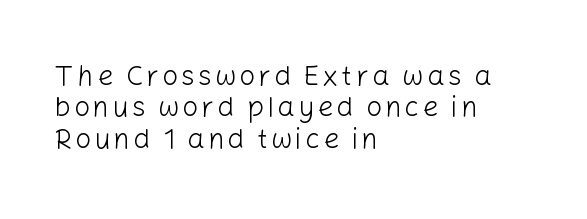
Q: Is the text bold? A: No.
Q: Is the text italic (slanted)? A: No, it is upright.
Q: Is the typeface a serif or a sans-serif typeface? A: Sans-serif.
Q: Is the text underlined? A: No.
Q: How is the paragraph aligned? A: Left-aligned.
Q: Is the spacing between lines tight, normal or loose? A: Tight.
Q: Width (condensed, normal, or wide)? A: Normal.
Q: Stroke contrast? A: Low.
Q: x-height? A: Medium.
Q: Monospaced? A: No.
